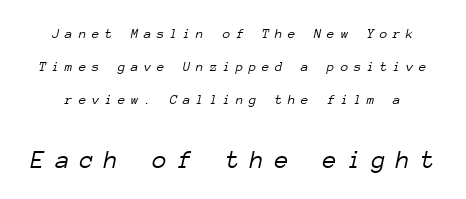
{"italic": "yes", "lean": "right", "slant_degrees": 12, "bold": "no", "underline": "no", "line_spacing": "loose", "line_spacing_ratio": 2.36, "letter_spacing": "wide", "letter_spacing_em": 0.39, "larger_block": "second", "size_ratio": 1.86, "glyph_px": 26}
